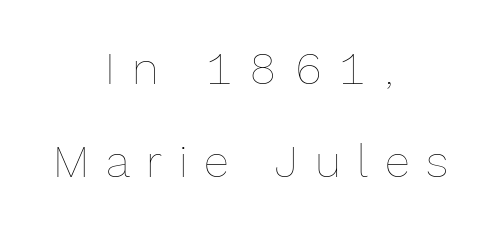
Q: Is the text bold? A: No.
Q: Is the text italic (slanted)? A: No, it is upright.
Q: Is the text underlined? A: No.
Q: How is the paragraph aligned? A: Centered.
Q: Is the spacing between letters normal or unusually wide? A: Unusually wide.
Q: Is the spacing between lines tight, normal or loose? A: Loose.
Q: Width (condensed, normal, or wide)? A: Normal.
Q: x-height? A: Medium.
Q: Monospaced? A: No.
